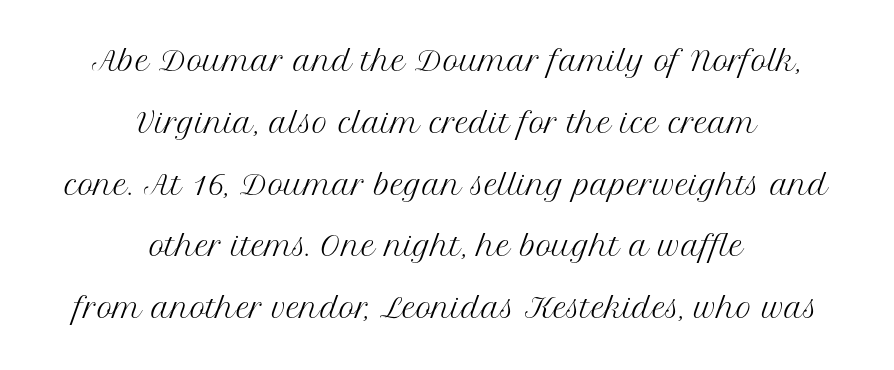
{"bold": "no", "underline": "no", "align": "center", "line_spacing": "loose", "line_spacing_ratio": 2.29, "letter_spacing": "normal", "letter_spacing_em": 0.0, "glyph_px": 27}
